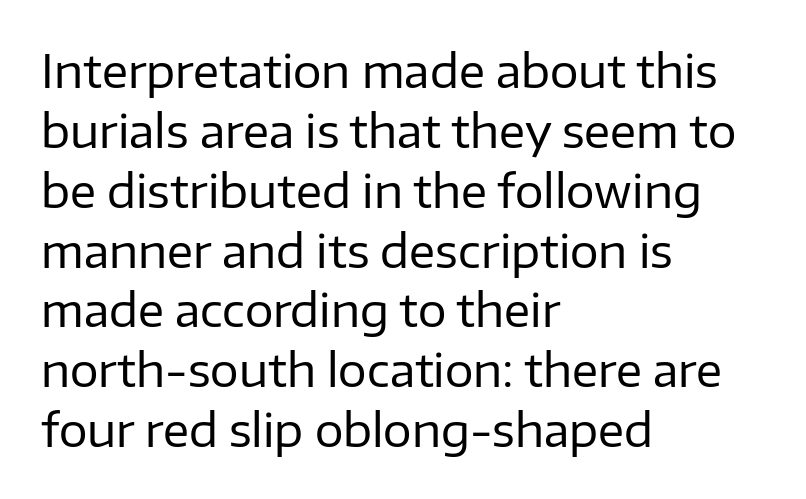
Is the stroke heavy? The answer is a plain regular-or-lighter. Plain, unruled lines of type. A normal amount of white space separates one row of letters from the next. When letters stand straight like this, we call the style roman or upright. Note the varied advance widths — an 'i' is clearly narrower than an 'm'. Line beginnings align vertically; line endings do not.
